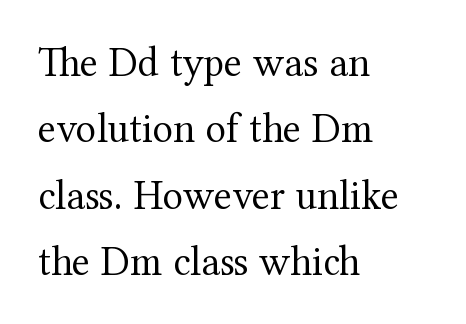
Q: Is the text bold? A: No.
Q: Is the text italic (slanted)? A: No, it is upright.
Q: Is the typeface a serif or a sans-serif typeface? A: Serif.
Q: Is the text underlined? A: No.
Q: How is the paragraph aligned? A: Left-aligned.
Q: Is the spacing between letters normal or unusually wide? A: Normal.
Q: Is the spacing between lines tight, normal or loose? A: Normal.
Q: Width (condensed, normal, or wide)? A: Normal.
Q: Stroke contrast? A: Medium.
Q: x-height? A: Medium.
Q: Monospaced? A: No.
